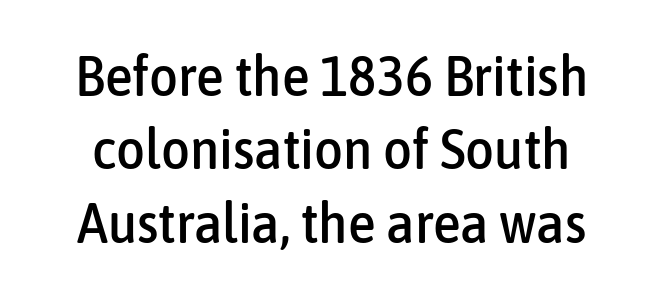
Q: Is the text italic (slanted)? A: No, it is upright.
Q: Is the typeface a serif or a sans-serif typeface? A: Sans-serif.
Q: Is the text underlined? A: No.
Q: Is the spacing between letters normal or unusually wide? A: Normal.
Q: Is the spacing between lines tight, normal or loose? A: Normal.
Q: Width (condensed, normal, or wide)? A: Condensed.
Q: Stroke contrast? A: Low.
Q: x-height? A: Medium.
Q: Monospaced? A: No.
